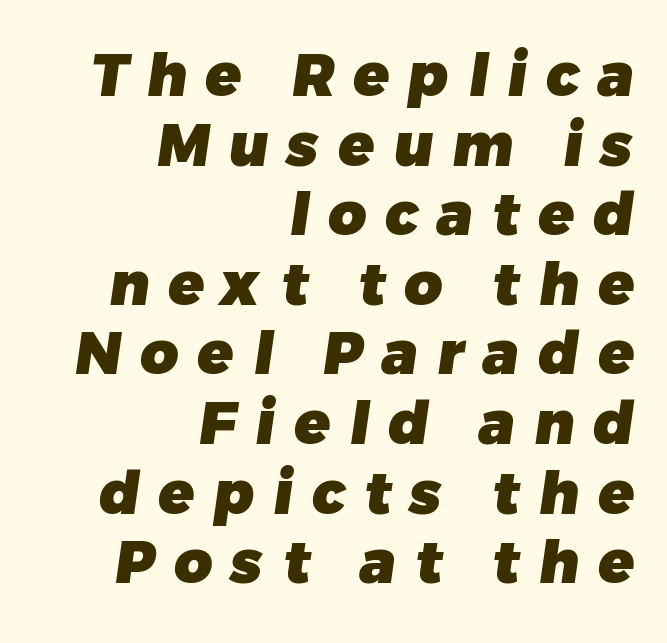
Q: Is the text bold? A: Yes.
Q: Is the typeface a serif or a sans-serif typeface? A: Sans-serif.
Q: Is the text underlined? A: No.
Q: How is the paragraph aligned? A: Right-aligned.
Q: Is the spacing between letters normal or unusually wide? A: Unusually wide.
Q: Width (condensed, normal, or wide)? A: Normal.
Q: Stroke contrast? A: Low.
Q: x-height? A: Medium.
Q: Monospaced? A: No.
